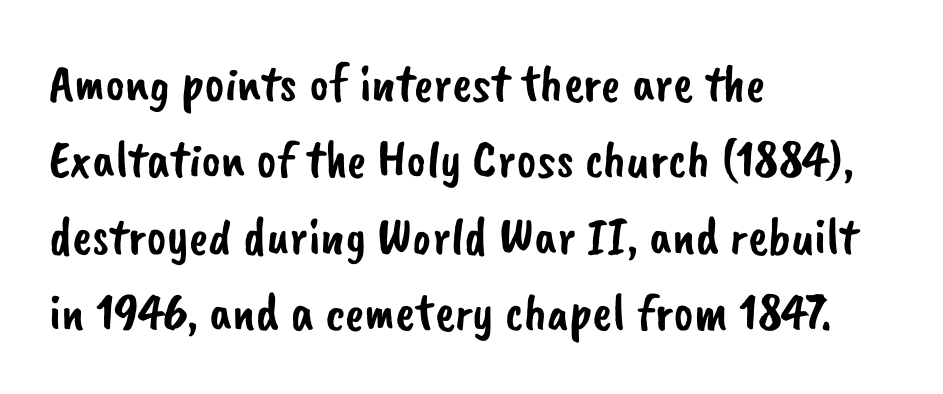
{"serif": "no", "width": "normal", "stroke_contrast": "low", "x_height": "small", "monospaced": "no", "underline": "no", "align": "left", "line_spacing": "normal", "line_spacing_ratio": 1.44, "letter_spacing": "normal", "letter_spacing_em": 0.0, "glyph_px": 53}
